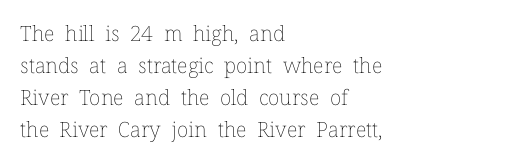
The image shows 21 px text type, upright; set left-aligned, normal line spacing (1.52x), normal letter spacing, not underlined.
